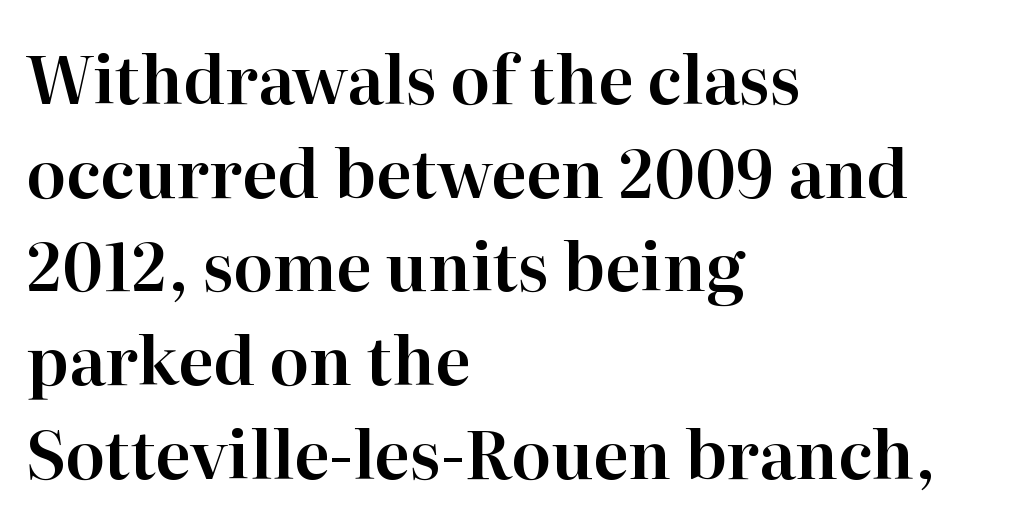
The image shows 66 px serif type, upright; set left-aligned, normal line spacing (1.42x), normal letter spacing, not underlined; high stroke contrast and a medium x-height.
